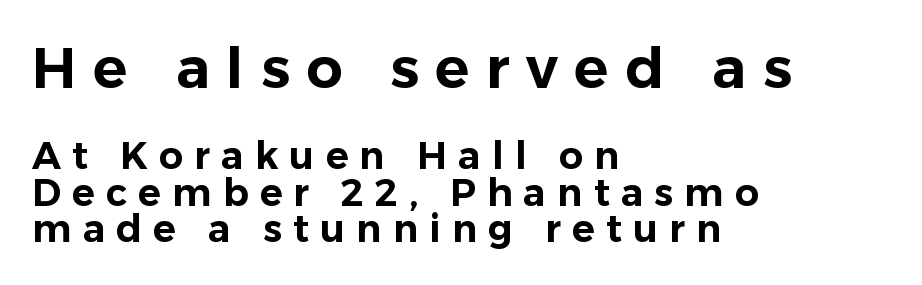
Q: Is the text italic (slanted)? A: No, it is upright.
Q: Is the typeface a serif or a sans-serif typeface? A: Sans-serif.
Q: Is the text underlined? A: No.
Q: How is the paragraph aligned? A: Left-aligned.
Q: Is the spacing between letters normal or unusually wide? A: Unusually wide.
Q: Is the spacing between lines tight, normal or loose? A: Tight.
Q: Which block of text is set in a larger size, the first (top) or the second (bottom)? A: The first (top) one.
Q: Width (condensed, normal, or wide)? A: Normal.
Q: Stroke contrast? A: Low.
Q: x-height? A: Medium.
Q: Monospaced? A: No.
